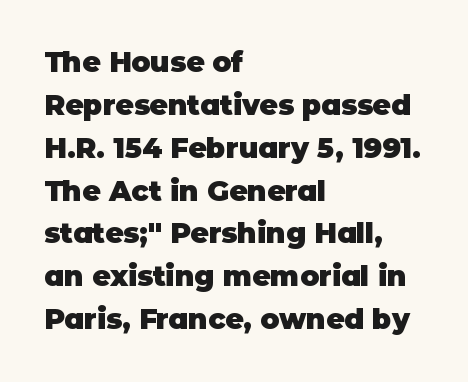
The glyphs in this specimen are sans serif. Type without underlining. Does extra space separate the letters? No, they use regular spacing. Look at the stroke-to-counter ratio: heavy, a bold. You could not count columns in this text — the font is proportionally spaced. Honestly, the row spacing looks completely unremarkable.
